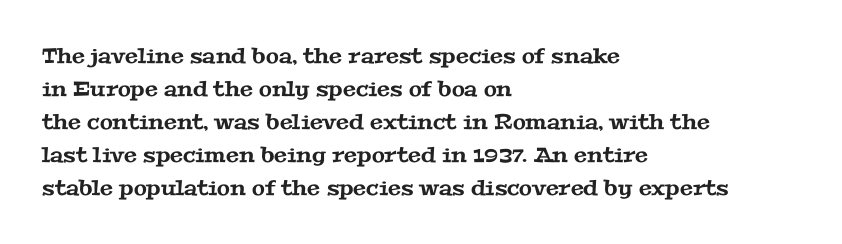
Standard letterfit; no display-style spreading of the glyphs. Unmarked baselines from the first word to the last. Notice how the passage keeps a crisp vertical edge on the left only. Leading: standard.
